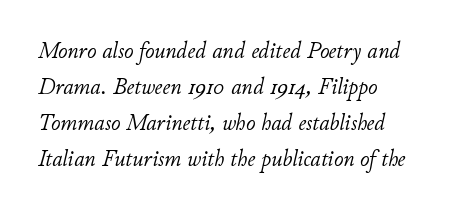
Students, note that the glyphs here touch the page at normal intervals. The gap between lines stays unmarked. The face used here has a pronounced slope to its letters. These lines sit exactly where default settings would place them. The weight tops out at a normal text grade.
